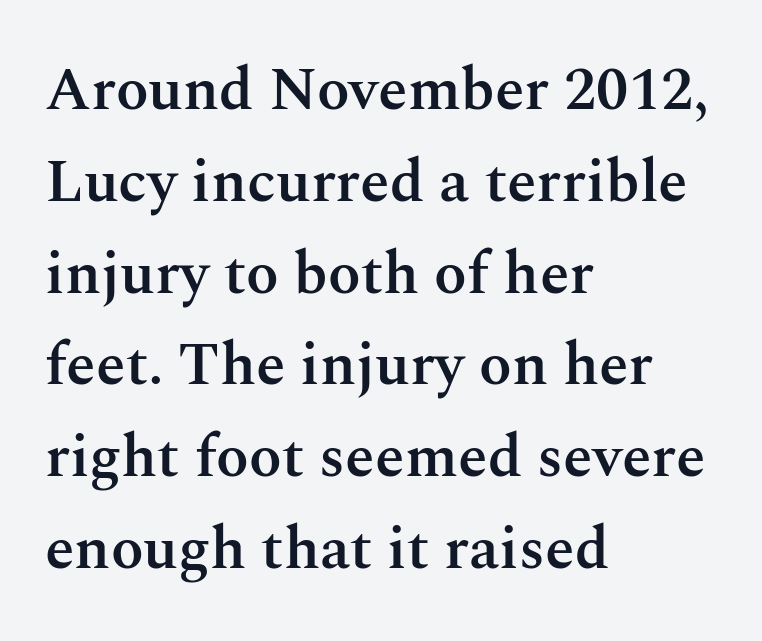
Q: Is the text bold? A: Semi-bold.
Q: Is the text italic (slanted)? A: No, it is upright.
Q: Is the typeface a serif or a sans-serif typeface? A: Serif.
Q: Is the text underlined? A: No.
Q: How is the paragraph aligned? A: Left-aligned.
Q: Is the spacing between letters normal or unusually wide? A: Normal.
Q: Is the spacing between lines tight, normal or loose? A: Normal.
Q: Width (condensed, normal, or wide)? A: Normal.
Q: Stroke contrast? A: Medium.
Q: x-height? A: Medium.
Q: Monospaced? A: No.
